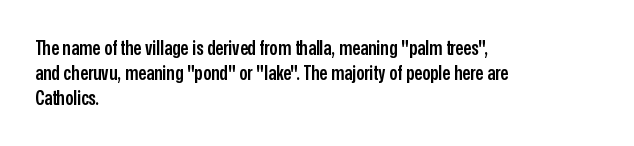
{"italic": "no", "bold": "semi", "underline": "no", "align": "left", "line_spacing": "normal", "line_spacing_ratio": 1.26, "letter_spacing": "normal", "letter_spacing_em": 0.0, "glyph_px": 20}
